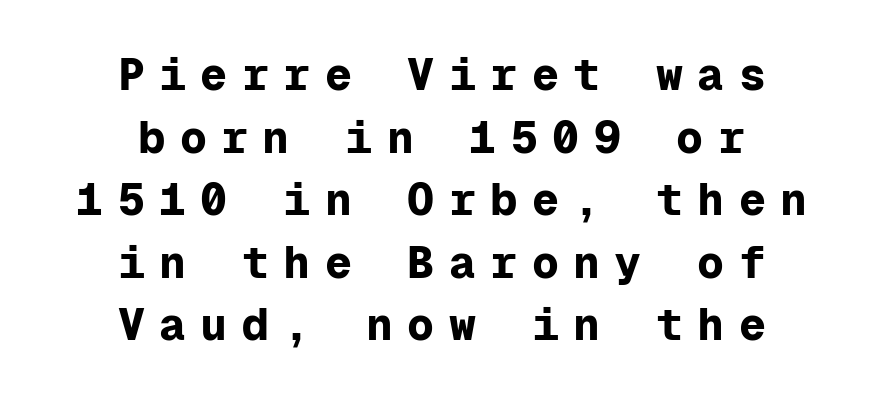
Q: Is the text bold? A: Yes.
Q: Is the text italic (slanted)? A: No, it is upright.
Q: Is the typeface a serif or a sans-serif typeface? A: Sans-serif.
Q: Is the text underlined? A: No.
Q: How is the paragraph aligned? A: Centered.
Q: Is the spacing between letters normal or unusually wide? A: Unusually wide.
Q: Is the spacing between lines tight, normal or loose? A: Normal.
Q: Width (condensed, normal, or wide)? A: Normal.
Q: Stroke contrast? A: Low.
Q: x-height? A: Medium.
Q: Monospaced? A: Yes.
